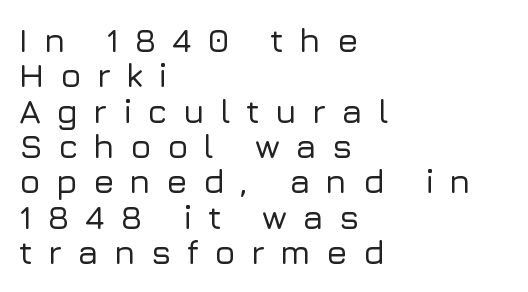
Q: Is the text italic (slanted)? A: No, it is upright.
Q: Is the typeface a serif or a sans-serif typeface? A: Sans-serif.
Q: Is the text underlined? A: No.
Q: How is the paragraph aligned? A: Left-aligned.
Q: Is the spacing between letters normal or unusually wide? A: Unusually wide.
Q: Is the spacing between lines tight, normal or loose? A: Tight.
Q: Width (condensed, normal, or wide)? A: Normal.
Q: Stroke contrast? A: Low.
Q: x-height? A: Medium.
Q: Monospaced? A: No.
